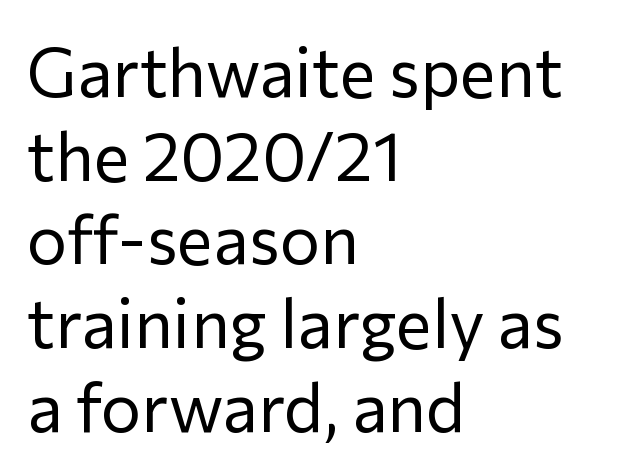
Q: Is the text bold? A: No.
Q: Is the text italic (slanted)? A: No, it is upright.
Q: Is the typeface a serif or a sans-serif typeface? A: Sans-serif.
Q: Is the text underlined? A: No.
Q: How is the paragraph aligned? A: Left-aligned.
Q: Is the spacing between letters normal or unusually wide? A: Normal.
Q: Width (condensed, normal, or wide)? A: Normal.
Q: Stroke contrast? A: Low.
Q: x-height? A: Medium.
Q: Monospaced? A: No.
